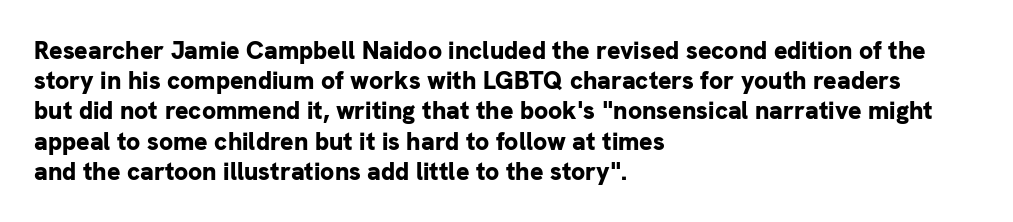
The image shows 25 px bold type, upright; set left-aligned, line spacing 1.21x, normal letter spacing, not underlined.
